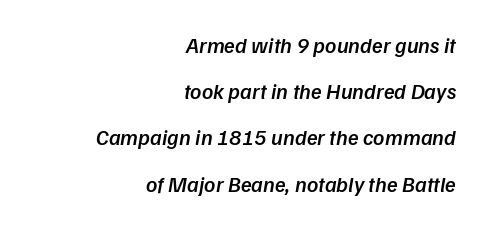
The image shows 22 px text type; set right-aligned, loose line spacing (2.1x), normal letter spacing, not underlined.
